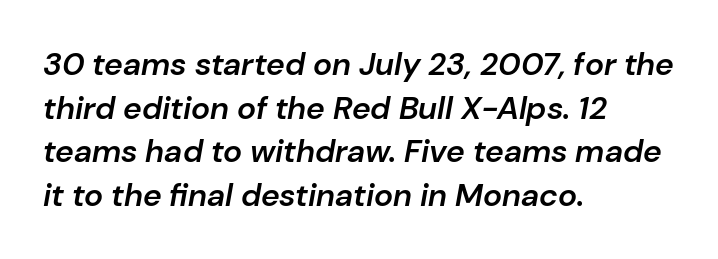
{"italic": "yes", "lean": "right", "slant_degrees": 10, "bold": "semi", "weight": "semibold", "width": "normal", "stroke_contrast": "low", "x_height": "medium", "monospaced": "no", "underline": "no", "align": "left", "line_spacing": "normal", "line_spacing_ratio": 1.36, "letter_spacing": "normal", "letter_spacing_em": 0.0, "glyph_px": 32}
